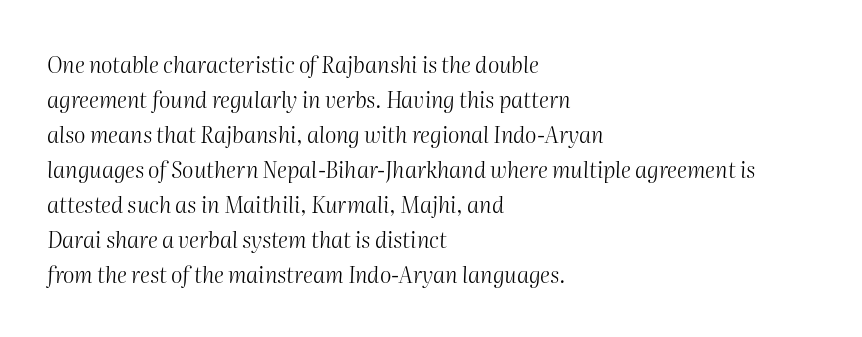
Compared with a typical body face, this is equally light or lighter still. Has an underline been added? It has not. Does the lettering tilt? It does — this is italic. The type is set solid horizontally, with unmodified tracking. The rendering uses a moderate line-height, typical for paragraphs. The rendering anchors every line to the left-hand side.
